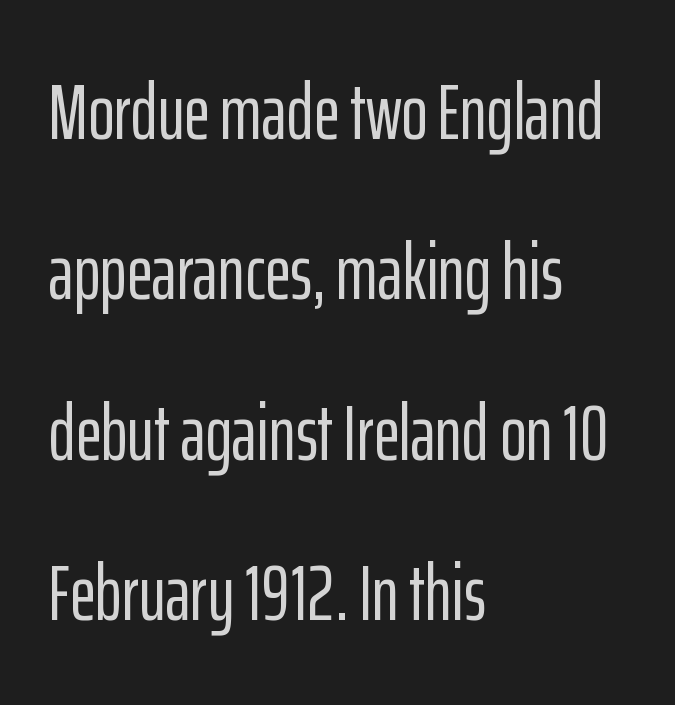
The image shows 79 px condensed sans-serif type, upright; set left-aligned, loose line spacing (2.03x), normal letter spacing, not underlined; low stroke contrast and a medium x-height.
